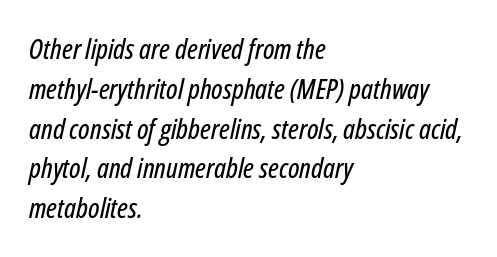
{"italic": "yes", "lean": "right", "slant_degrees": 12, "width": "condensed", "stroke_contrast": "low", "x_height": "medium", "monospaced": "no", "underline": "no", "align": "left", "line_spacing": "normal", "line_spacing_ratio": 1.42, "letter_spacing": "normal", "letter_spacing_em": 0.0, "glyph_px": 28}
